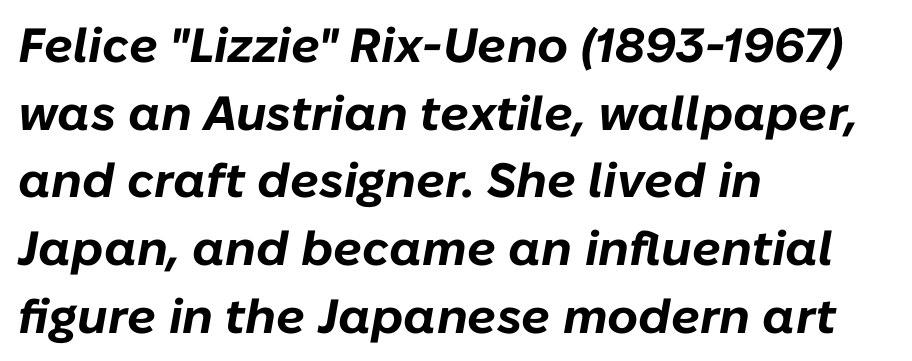
{"italic": "yes", "lean": "right", "slant_degrees": 10, "bold": "yes", "weight": "bold", "width": "normal", "stroke_contrast": "low", "x_height": "medium", "monospaced": "no", "underline": "no", "align": "left", "line_spacing": "normal", "line_spacing_ratio": 1.41, "letter_spacing": "normal", "letter_spacing_em": 0.0, "glyph_px": 48}
